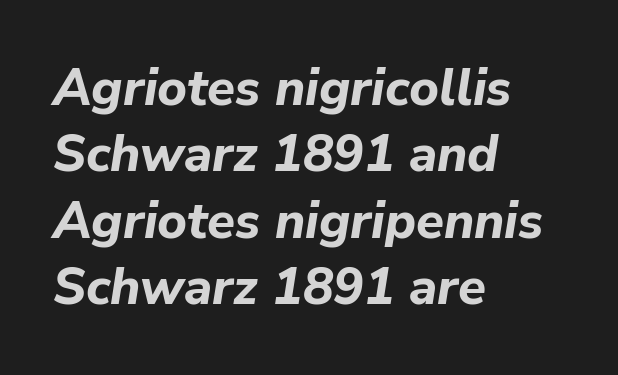
Q: Is the text bold? A: Yes.
Q: Is the text italic (slanted)? A: Yes, it leans right by about 9 degrees.
Q: Is the text underlined? A: No.
Q: How is the paragraph aligned? A: Left-aligned.
Q: Is the spacing between letters normal or unusually wide? A: Normal.
Q: Is the spacing between lines tight, normal or loose? A: Normal.
Q: Width (condensed, normal, or wide)? A: Normal.
Q: Stroke contrast? A: Low.
Q: x-height? A: Medium.
Q: Monospaced? A: No.
